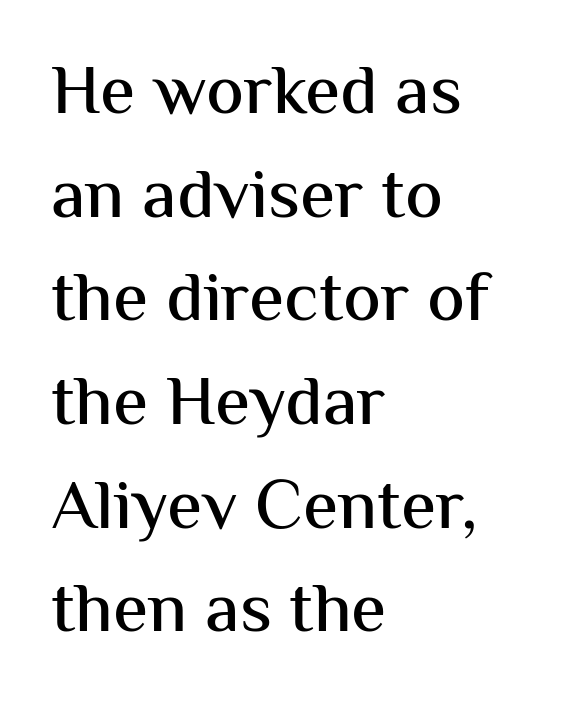
{"serif": "no", "italic": "no", "width": "normal", "stroke_contrast": "medium", "x_height": "medium", "monospaced": "no", "underline": "no", "align": "left", "line_spacing": "normal", "line_spacing_ratio": 1.46, "letter_spacing": "normal", "letter_spacing_em": 0.0, "glyph_px": 71}
